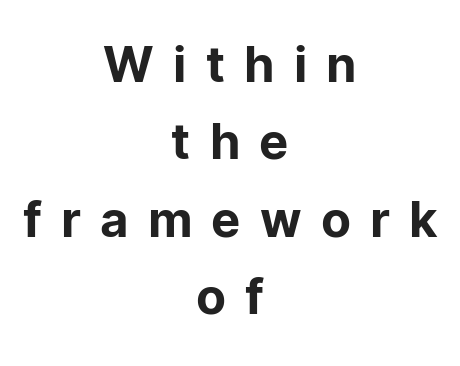
The image shows 49 px sans-serif type, upright; set centered, normal line spacing (1.58x), unusually wide letter spacing (+0.39 em), not underlined; low stroke contrast and a medium x-height.
